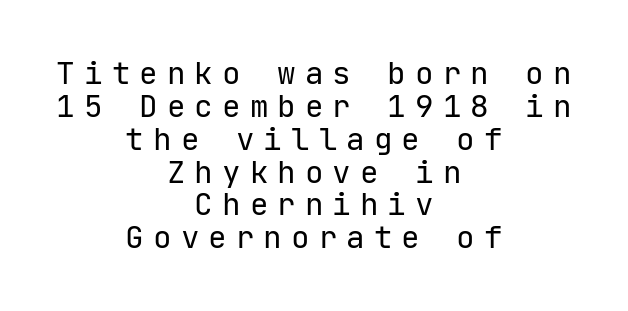
Q: Is the text bold? A: No.
Q: Is the text italic (slanted)? A: No, it is upright.
Q: Is the typeface a serif or a sans-serif typeface? A: Sans-serif.
Q: Is the text underlined? A: No.
Q: How is the paragraph aligned? A: Centered.
Q: Is the spacing between letters normal or unusually wide? A: Unusually wide.
Q: Is the spacing between lines tight, normal or loose? A: Tight.
Q: Width (condensed, normal, or wide)? A: Normal.
Q: Stroke contrast? A: Low.
Q: x-height? A: Medium.
Q: Monospaced? A: Yes.
